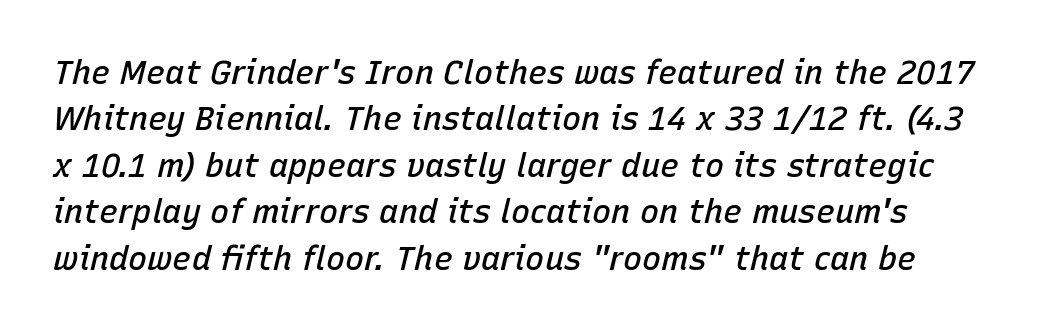
Does the lettering tilt? It does — this is italic. The string is rendered with underlining switched off. These lines are rendered in a variable-pitch font. Evenly set lines give the paragraph a standard silhouette. Tracking here is standard; glyphs follow each other at the usual distance.
